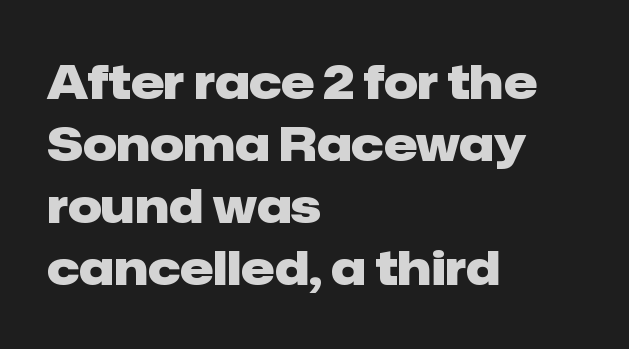
Check under the words: just untouched page. All the whitespace from short lines collects on the right. Words appear dense and cohesive because spacing is normal. The lettering stays uniformly vertical, giving the passage a roman look. One glance says typical: line gaps are just what's usual.
